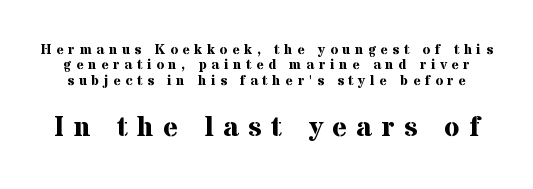
{"serif": "yes", "italic": "no", "bold": "yes", "weight": "bold", "width": "normal", "stroke_contrast": "medium", "x_height": "medium", "monospaced": "no", "underline": "no", "line_spacing": "tight", "line_spacing_ratio": 1.09, "letter_spacing": "wide", "letter_spacing_em": 0.34, "larger_block": "second", "size_ratio": 2.0, "glyph_px": 28}
